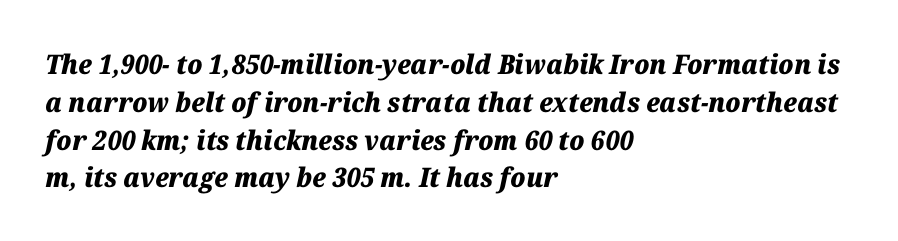
The image shows 27 px bold type, italic (leaning right); set left-aligned, normal line spacing (1.4x), normal letter spacing, not underlined.
